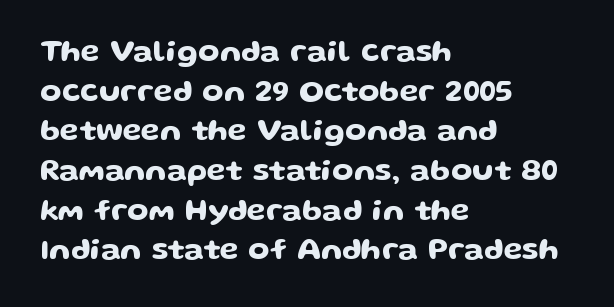
{"serif": "no", "italic": "no", "width": "wide", "stroke_contrast": "low", "x_height": "medium", "monospaced": "no", "underline": "no", "align": "left", "line_spacing": "normal", "line_spacing_ratio": 1.28, "letter_spacing": "normal", "letter_spacing_em": 0.0, "glyph_px": 31}
